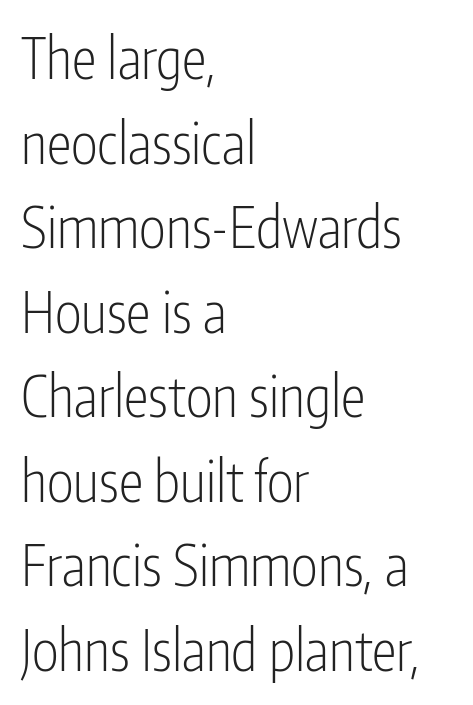
{"serif": "no", "italic": "no", "bold": "no", "weight": "light", "width": "condensed", "stroke_contrast": "low", "x_height": "medium", "monospaced": "no", "underline": "no", "align": "left", "line_spacing": "normal", "line_spacing_ratio": 1.51, "letter_spacing": "normal", "letter_spacing_em": 0.0, "glyph_px": 56}
